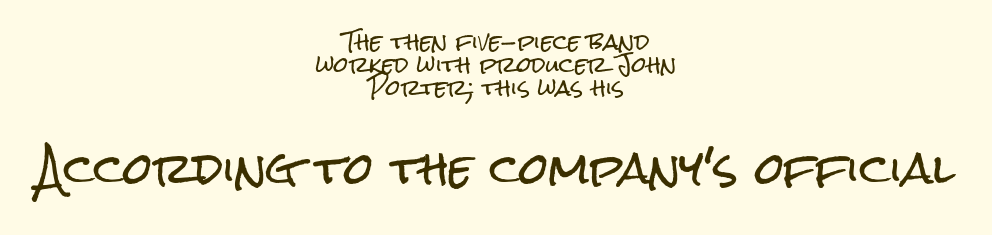
Regarding serifs, this sample does without them. The passage shown is typed in a proportional face where columns would drift. The gap between lines stays unmarked. Nothing unusual about the tracking: characters are spaced as the font intends.
